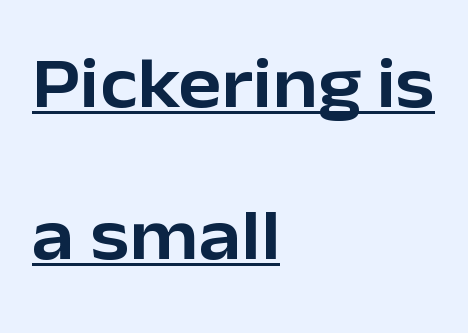
{"serif": "no", "italic": "no", "width": "normal", "stroke_contrast": "low", "x_height": "medium", "monospaced": "no", "underline": "yes", "align": "left", "line_spacing": "loose", "line_spacing_ratio": 2.11, "letter_spacing": "normal", "letter_spacing_em": 0.0, "glyph_px": 72}
